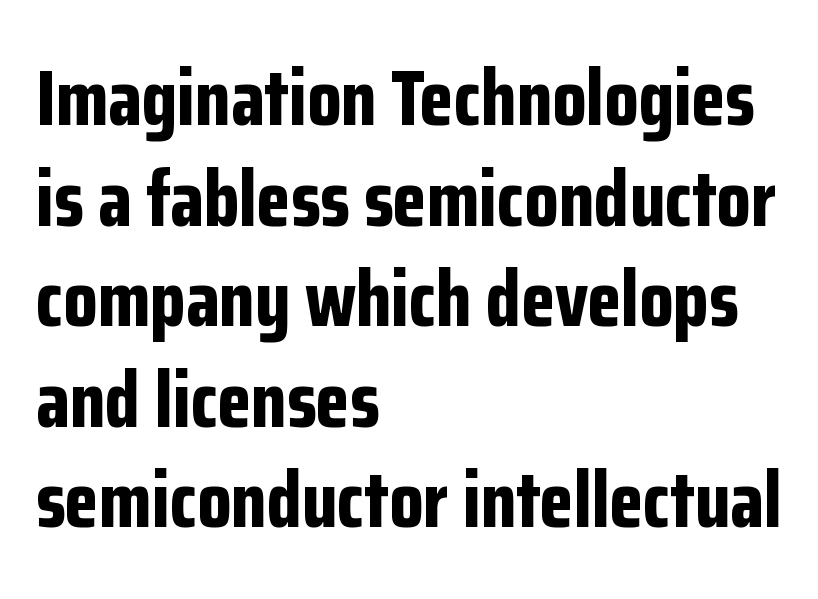
Q: Is the text bold? A: Yes.
Q: Is the text italic (slanted)? A: No, it is upright.
Q: Is the typeface a serif or a sans-serif typeface? A: Sans-serif.
Q: Is the text underlined? A: No.
Q: How is the paragraph aligned? A: Left-aligned.
Q: Is the spacing between letters normal or unusually wide? A: Normal.
Q: Is the spacing between lines tight, normal or loose? A: Normal.
Q: Width (condensed, normal, or wide)? A: Condensed.
Q: Stroke contrast? A: Low.
Q: x-height? A: Medium.
Q: Monospaced? A: No.
